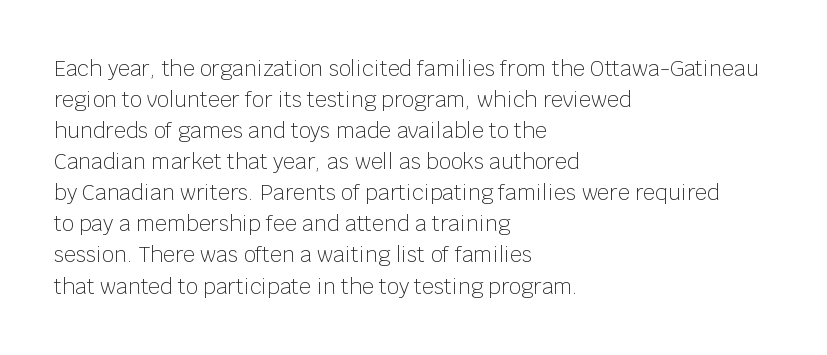
No chunkiness to these letters — they're not bold. The area under the type is left untouched. This rendering uses left alignment, leaving the right contour irregular. The font's upright variant was chosen for this text. Compared with typical body copy, the letter spacing here is the same.
